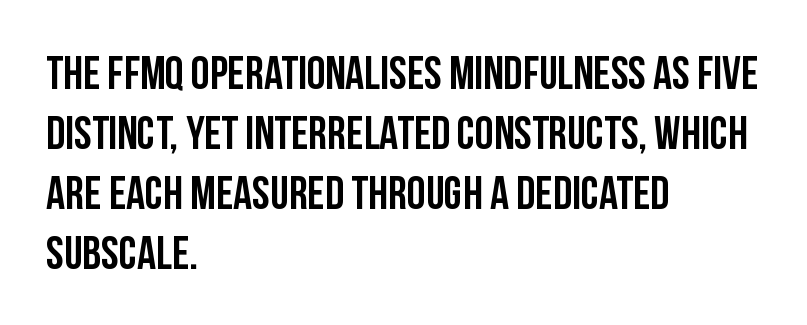
The image shows 47 px condensed sans-serif type, upright; set left-aligned, normal line spacing (1.28x), normal letter spacing, not underlined; low stroke contrast and a large x-height.
